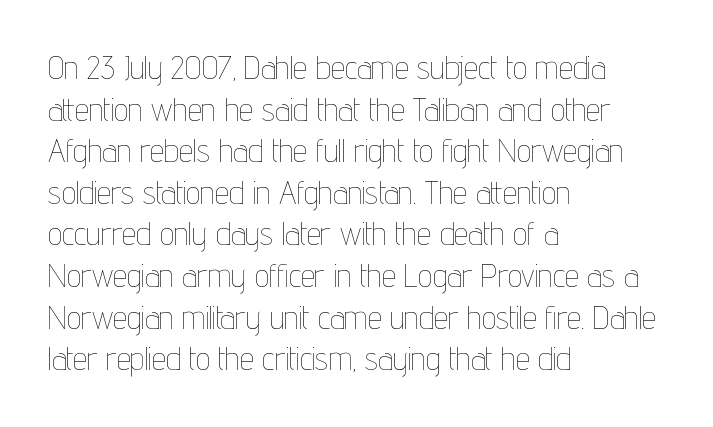
The image shows 32 px thin, condensed type, upright; set left-aligned, normal line spacing (1.3x), normal letter spacing, not underlined; low stroke contrast and a medium x-height.
